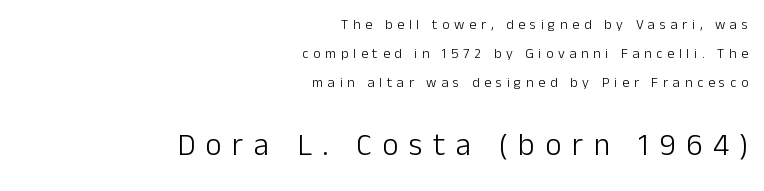
Leading: increased. The tracking reads as deliberately expanded to a designer's eye. The passage shown is typed in a proportional face where columns would drift. The type sits square on the baseline with zero lean.
